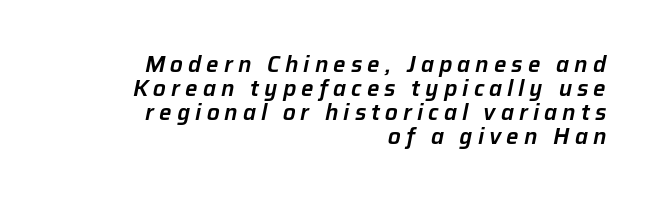
The image shows 22 px text type, italic (leaning right); set right-aligned, tight line spacing (1.09x), unusually wide letter spacing (+0.23 em), not underlined.
